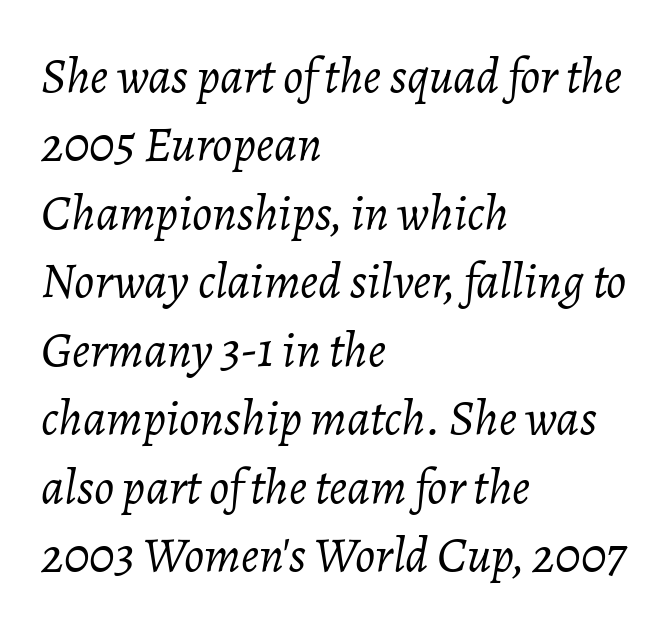
{"italic": "yes", "lean": "right", "slant_degrees": 7, "bold": "no", "weight": "light", "width": "normal", "stroke_contrast": "low", "x_height": "medium", "monospaced": "no", "underline": "no", "align": "left", "line_spacing": "normal", "line_spacing_ratio": 1.37, "letter_spacing": "normal", "letter_spacing_em": 0.0, "glyph_px": 50}
